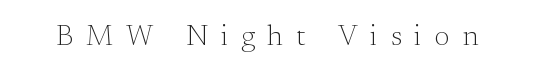
The image shows 29 px light serif type, upright; set unusually wide letter spacing (+0.45 em), not underlined; medium stroke contrast and a small x-height.
